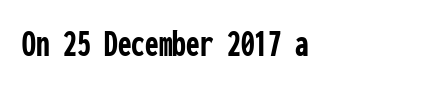
The image shows 39 px semibold, condensed sans-serif type, upright, monospaced; set normal letter spacing, not underlined; low stroke contrast and a medium x-height.
